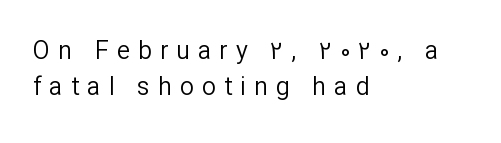
The image shows 25 px text type, upright; set left-aligned, normal line spacing (1.46x), unusually wide letter spacing (+0.32 em), not underlined.
